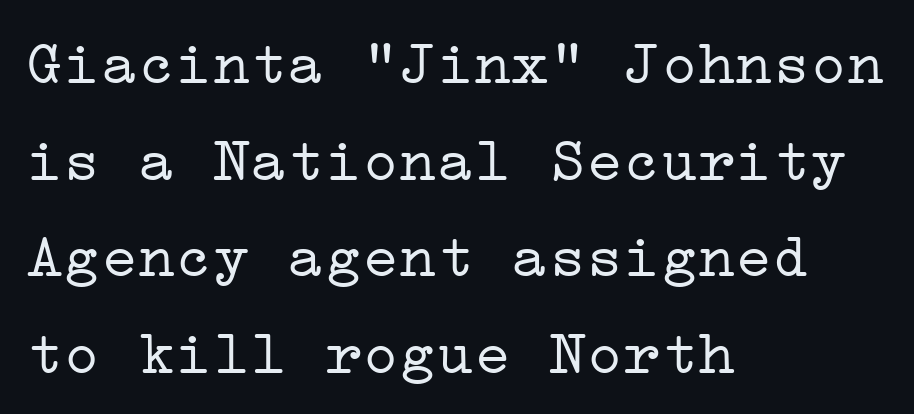
The glyphs in this specimen are seriffed. No word sits above an underline. Short and long lines alike share a common starting point at left. This is roman type, the default non-slanted kind. Is this a heavy cut? Hardly; it is regular or lighter. The line-height multiplier appears to be the usual default.
